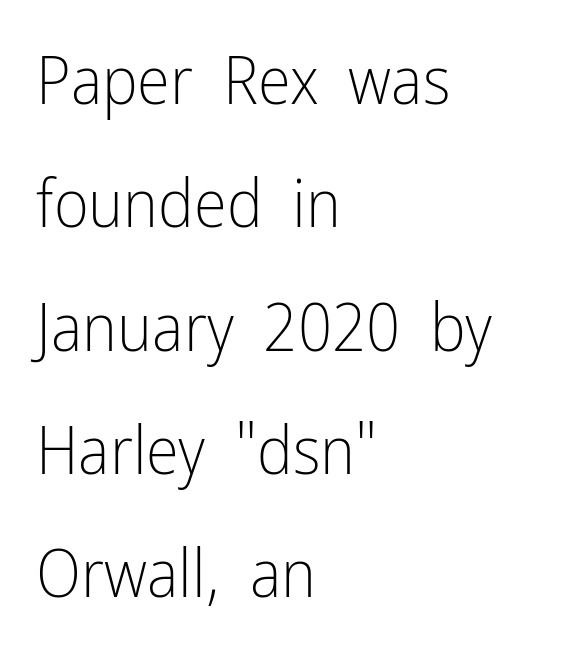
{"serif": "no", "italic": "no", "bold": "no", "weight": "light", "width": "condensed", "stroke_contrast": "low", "x_height": "medium", "monospaced": "no", "underline": "no", "align": "left", "line_spacing_ratio": 1.84, "letter_spacing": "normal", "letter_spacing_em": 0.0, "glyph_px": 67}
